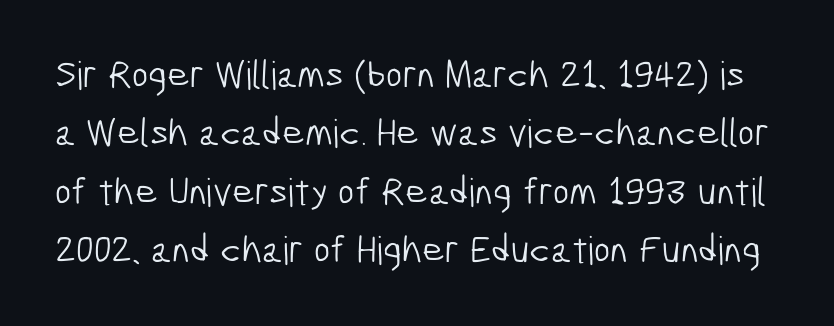
Q: Is the text bold? A: No.
Q: Is the typeface a serif or a sans-serif typeface? A: Sans-serif.
Q: Is the text underlined? A: No.
Q: Is the spacing between letters normal or unusually wide? A: Normal.
Q: Is the spacing between lines tight, normal or loose? A: Normal.
Q: Width (condensed, normal, or wide)? A: Condensed.
Q: Stroke contrast? A: Low.
Q: x-height? A: Medium.
Q: Monospaced? A: No.
